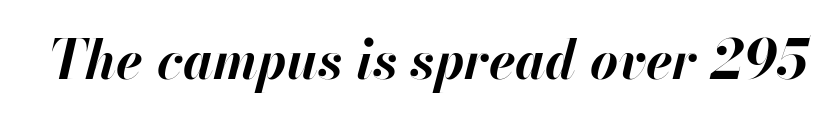
Q: Is the text bold? A: Yes.
Q: Is the text italic (slanted)? A: Yes, it leans right by about 13 degrees.
Q: Is the text underlined? A: No.
Q: Is the spacing between letters normal or unusually wide? A: Normal.
Q: Width (condensed, normal, or wide)? A: Normal.
Q: Stroke contrast? A: High.
Q: x-height? A: Small.
Q: Monospaced? A: No.
